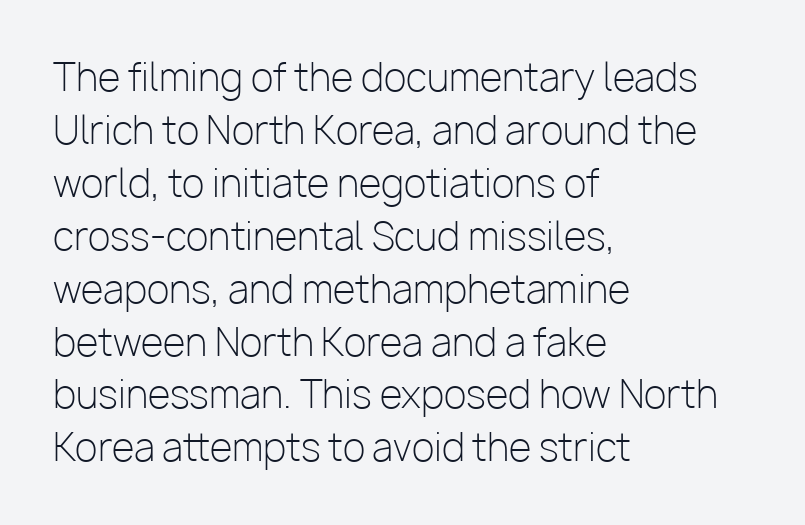
{"serif": "no", "italic": "no", "bold": "no", "weight": "light", "width": "normal", "stroke_contrast": "low", "x_height": "medium", "monospaced": "no", "underline": "no", "align": "left", "line_spacing": "normal", "line_spacing_ratio": 1.43, "letter_spacing": "normal", "letter_spacing_em": 0.0, "glyph_px": 37}
